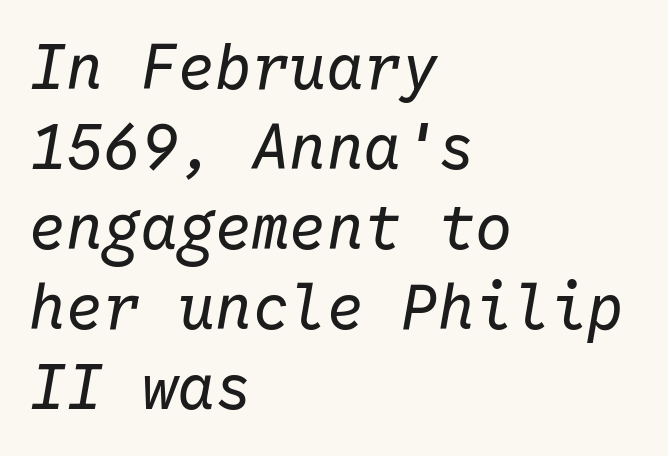
{"italic": "yes", "lean": "right", "slant_degrees": 10, "bold": "no", "weight": "regular", "width": "normal", "stroke_contrast": "low", "x_height": "medium", "monospaced": "yes", "underline": "no", "align": "left", "line_spacing": "normal", "line_spacing_ratio": 1.29, "letter_spacing": "normal", "letter_spacing_em": 0.0, "glyph_px": 62}
